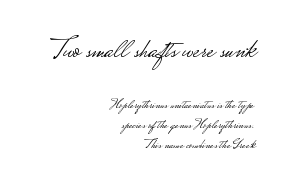
{"serif": "no", "bold": "no", "weight": "light", "width": "wide", "stroke_contrast": "low", "monospaced": "no", "underline": "no", "align": "right", "line_spacing": "normal", "line_spacing_ratio": 1.43, "letter_spacing": "normal", "letter_spacing_em": 0.0, "larger_block": "first", "size_ratio": 2.07, "glyph_px": 29}
